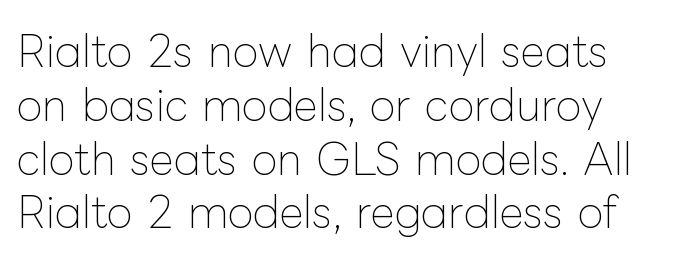
The image shows 42 px thin type, upright; set normal line spacing (1.28x), normal letter spacing, not underlined; low stroke contrast and a medium x-height.
